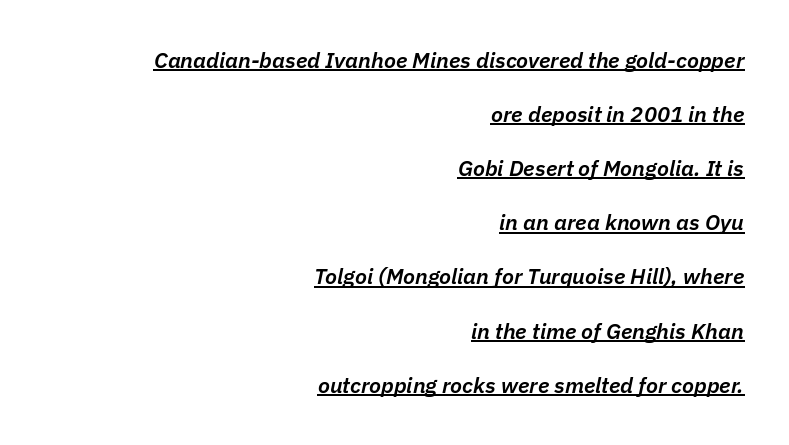
Q: Is the text bold? A: Semi-bold.
Q: Is the text italic (slanted)? A: Yes, it leans right by about 11 degrees.
Q: Is the text underlined? A: Yes.
Q: How is the paragraph aligned? A: Right-aligned.
Q: Is the spacing between letters normal or unusually wide? A: Normal.
Q: Is the spacing between lines tight, normal or loose? A: Loose.
